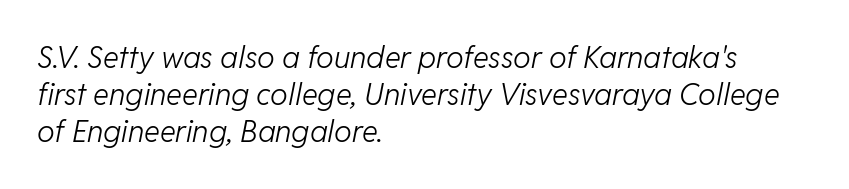
{"italic": "yes", "lean": "right", "slant_degrees": 11, "bold": "no", "weight": "light", "width": "normal", "stroke_contrast": "low", "x_height": "medium", "monospaced": "no", "underline": "no", "align": "left", "line_spacing_ratio": 1.24, "letter_spacing": "normal", "letter_spacing_em": 0.0, "glyph_px": 30}
